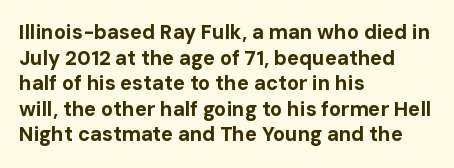
The image shows 20 px bold type, upright; set left-aligned, normal line spacing (1.28x), normal letter spacing, not underlined.
